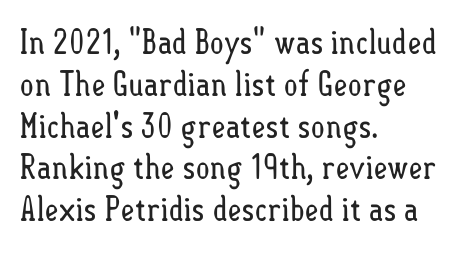
The image shows 34 px regular-weight, condensed type, upright; set left-aligned, line spacing 1.23x, normal letter spacing, not underlined; low stroke contrast and a small x-height.
